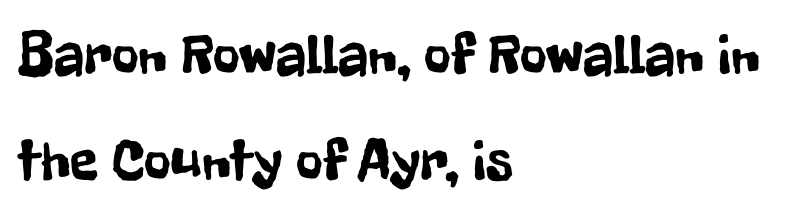
To sum up the face: it is a sans, with no serifs. Inter-character spacing is left at the font's built-in metrics. Compared with a centered layout, this one pins lines to the left instead. Posture: straight, roman, zero tilt.
